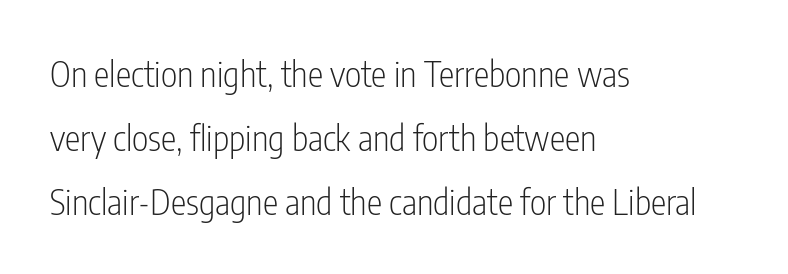
The image shows 35 px light, condensed sans-serif type, upright; set left-aligned, line spacing 1.83x, normal letter spacing, not underlined; low stroke contrast and a medium x-height.
